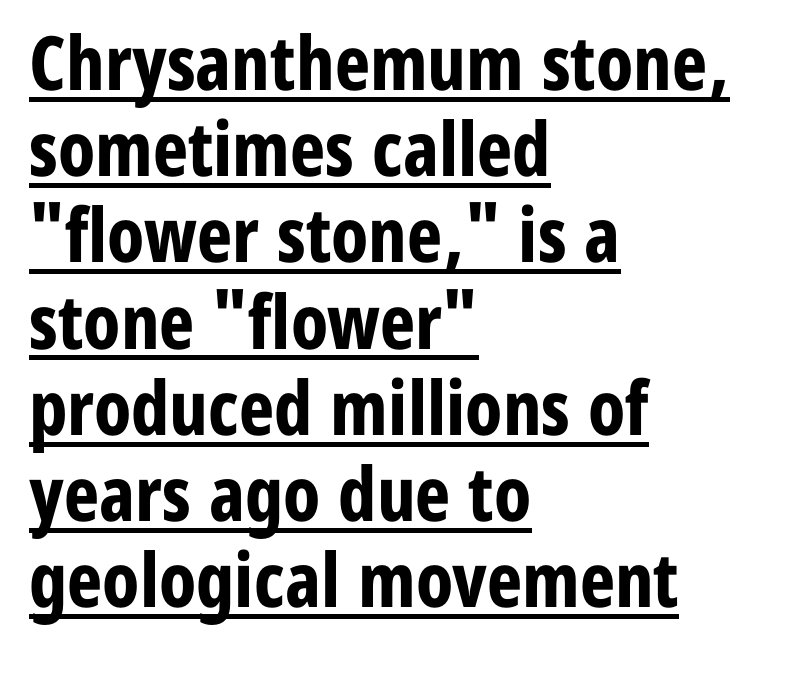
The image shows 75 px bold, condensed sans-serif type, upright; set left-aligned, tight line spacing (1.15x), normal letter spacing, underlined; low stroke contrast and a medium x-height.
